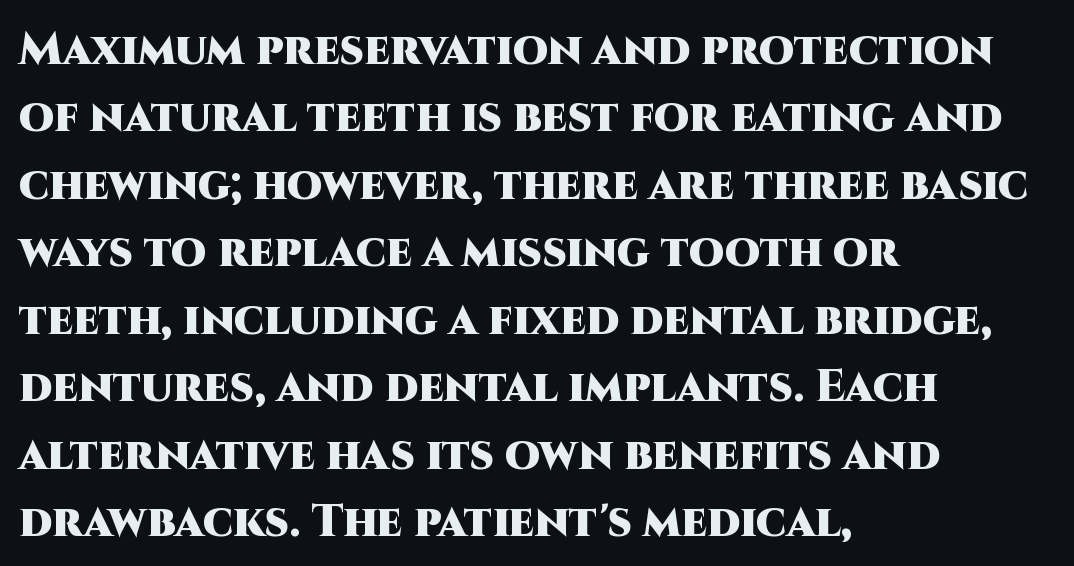
Q: Is the text bold? A: Yes.
Q: Is the text italic (slanted)? A: No, it is upright.
Q: Is the typeface a serif or a sans-serif typeface? A: Sans-serif.
Q: Is the text underlined? A: No.
Q: How is the paragraph aligned? A: Left-aligned.
Q: Is the spacing between letters normal or unusually wide? A: Normal.
Q: Is the spacing between lines tight, normal or loose? A: Normal.
Q: Width (condensed, normal, or wide)? A: Normal.
Q: Stroke contrast? A: High.
Q: x-height? A: Large.
Q: Monospaced? A: No.
